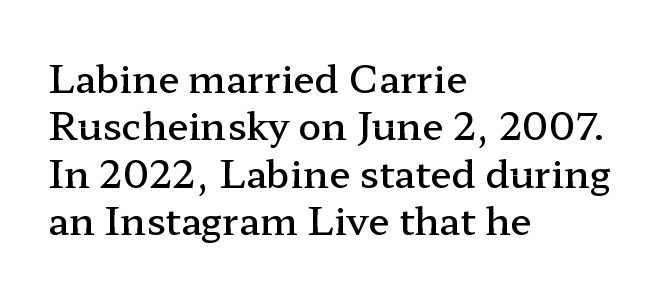
The image shows 38 px semibold, wide serif type, upright; set left-aligned, normal line spacing (1.25x), normal letter spacing, not underlined; low stroke contrast and a medium x-height.
